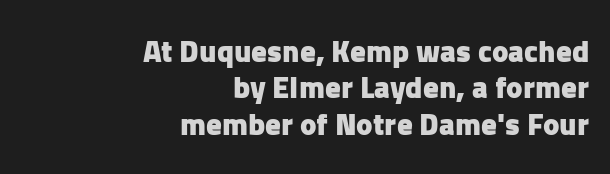
{"serif": "no", "italic": "no", "bold": "yes", "weight": "heavy", "width": "normal", "stroke_contrast": "low", "x_height": "medium", "monospaced": "no", "underline": "no", "align": "right", "line_spacing_ratio": 1.17, "letter_spacing": "normal", "letter_spacing_em": 0.0, "glyph_px": 31}
